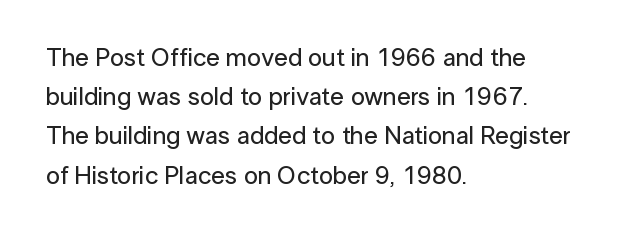
Q: Is the text italic (slanted)? A: No, it is upright.
Q: Is the text underlined? A: No.
Q: How is the paragraph aligned? A: Left-aligned.
Q: Is the spacing between letters normal or unusually wide? A: Normal.
Q: Is the spacing between lines tight, normal or loose? A: Normal.
